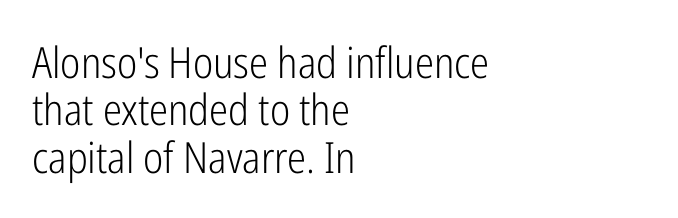
Q: Is the text bold? A: No.
Q: Is the text italic (slanted)? A: No, it is upright.
Q: Is the typeface a serif or a sans-serif typeface? A: Sans-serif.
Q: Is the text underlined? A: No.
Q: How is the paragraph aligned? A: Left-aligned.
Q: Is the spacing between letters normal or unusually wide? A: Normal.
Q: Is the spacing between lines tight, normal or loose? A: Tight.
Q: Width (condensed, normal, or wide)? A: Condensed.
Q: Stroke contrast? A: Low.
Q: x-height? A: Medium.
Q: Monospaced? A: No.
